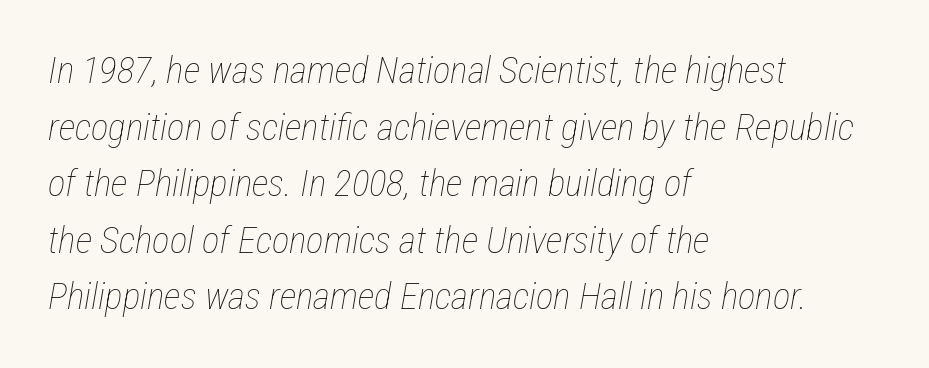
The image shows 37 px thin, condensed type, italic (leaning right); set left-aligned, normal line spacing (1.53x), normal letter spacing, not underlined; low stroke contrast and a medium x-height.
